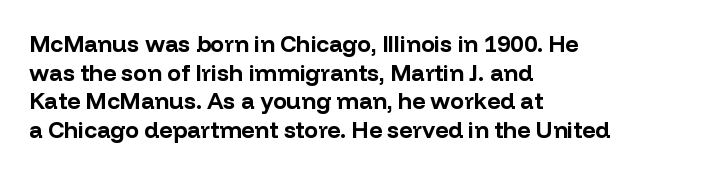
Every character sits straight up, as roman type does. Stroke thickness is high; the sample reads as a true bold. Inter-character spacing is left at the font's built-in metrics. Casual observation: everything's shoved over to the left. The specimen omits any rule beneath the text block's lines.
